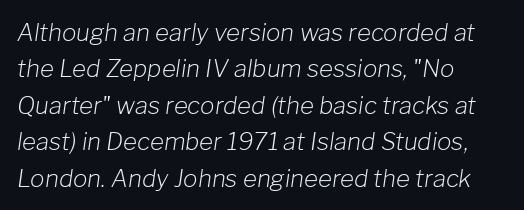
The image shows 24 px text type, italic (leaning right); set left-aligned, normal line spacing (1.52x), normal letter spacing, not underlined.
